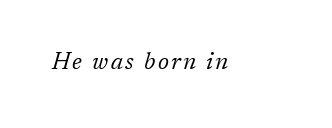
There's an unmistakable incline to the writing here. Vertical stems look standard width or narrower in stroke. This rendering features lettering with no underline.
